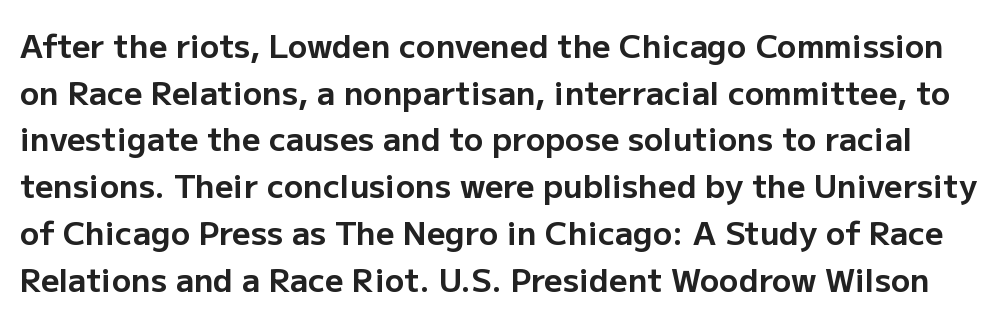
Q: Is the text bold? A: Yes.
Q: Is the text italic (slanted)? A: No, it is upright.
Q: Is the typeface a serif or a sans-serif typeface? A: Sans-serif.
Q: Is the text underlined? A: No.
Q: Is the spacing between letters normal or unusually wide? A: Normal.
Q: Is the spacing between lines tight, normal or loose? A: Normal.
Q: Width (condensed, normal, or wide)? A: Normal.
Q: Stroke contrast? A: Low.
Q: x-height? A: Medium.
Q: Monospaced? A: No.
